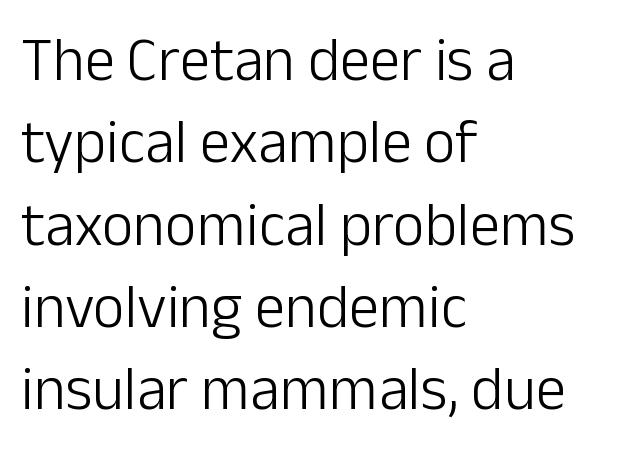
{"serif": "no", "italic": "no", "bold": "no", "weight": "light", "width": "normal", "stroke_contrast": "low", "x_height": "medium", "monospaced": "no", "underline": "no", "align": "left", "line_spacing": "normal", "line_spacing_ratio": 1.35, "letter_spacing": "normal", "letter_spacing_em": 0.0, "glyph_px": 61}
